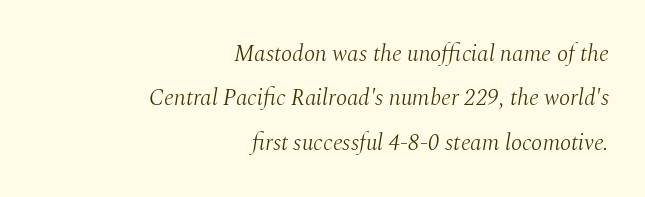
The rendering keeps characters at their native spacing. If you drew a ruler down the right edge, every line would touch it. Words float on clear page, feet unadorned. You could fit nearly another row in the gap between these rows. Stems and bowls with no extra thickness — not bold.
